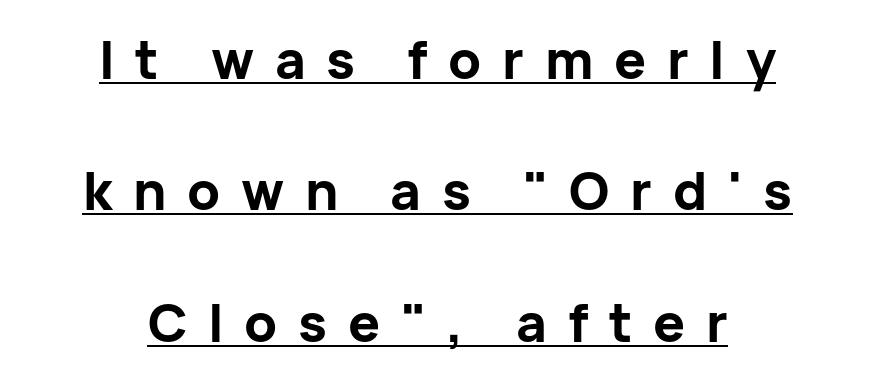
Q: Is the text bold? A: Yes.
Q: Is the text italic (slanted)? A: No, it is upright.
Q: Is the typeface a serif or a sans-serif typeface? A: Sans-serif.
Q: Is the text underlined? A: Yes.
Q: How is the paragraph aligned? A: Centered.
Q: Is the spacing between letters normal or unusually wide? A: Unusually wide.
Q: Is the spacing between lines tight, normal or loose? A: Loose.
Q: Width (condensed, normal, or wide)? A: Normal.
Q: Stroke contrast? A: Low.
Q: x-height? A: Medium.
Q: Monospaced? A: No.
